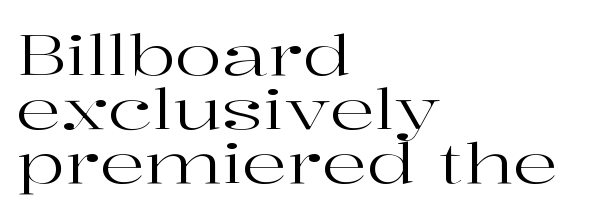
Q: Is the text bold? A: No.
Q: Is the text italic (slanted)? A: No, it is upright.
Q: Is the typeface a serif or a sans-serif typeface? A: Serif.
Q: Is the text underlined? A: No.
Q: How is the paragraph aligned? A: Left-aligned.
Q: Is the spacing between letters normal or unusually wide? A: Normal.
Q: Is the spacing between lines tight, normal or loose? A: Tight.
Q: Width (condensed, normal, or wide)? A: Wide.
Q: Stroke contrast? A: High.
Q: x-height? A: Medium.
Q: Monospaced? A: No.
